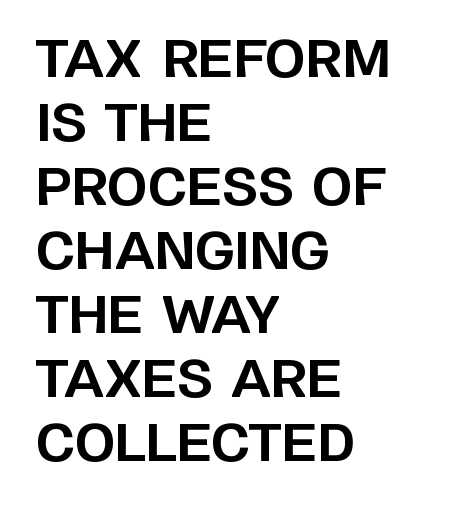
{"serif": "no", "italic": "no", "bold": "yes", "weight": "bold", "width": "normal", "stroke_contrast": "low", "x_height": "large", "monospaced": "no", "underline": "no", "align": "left", "line_spacing_ratio": 1.23, "letter_spacing": "normal", "letter_spacing_em": 0.0, "glyph_px": 52}
